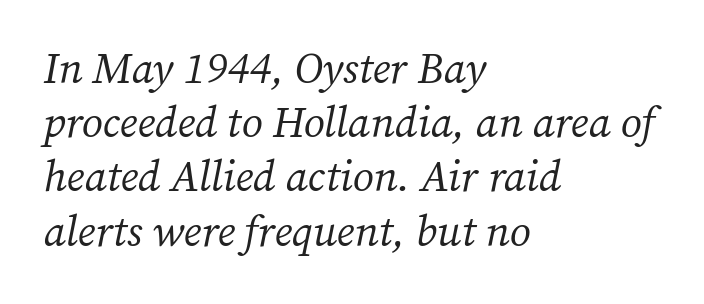
The image shows 43 px regular-weight serif type, italic (leaning right); set left-aligned, normal line spacing (1.26x), normal letter spacing, not underlined; medium stroke contrast and a medium x-height.
